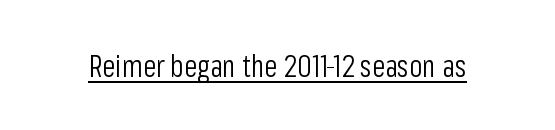
{"serif": "no", "italic": "no", "bold": "no", "weight": "light", "width": "condensed", "stroke_contrast": "low", "x_height": "medium", "monospaced": "no", "underline": "yes", "letter_spacing": "normal", "letter_spacing_em": 0.0, "glyph_px": 30}
